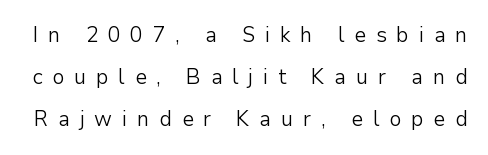
The image shows 21 px text type, upright; set loose line spacing (2.01x), unusually wide letter spacing (+0.46 em), not underlined.
